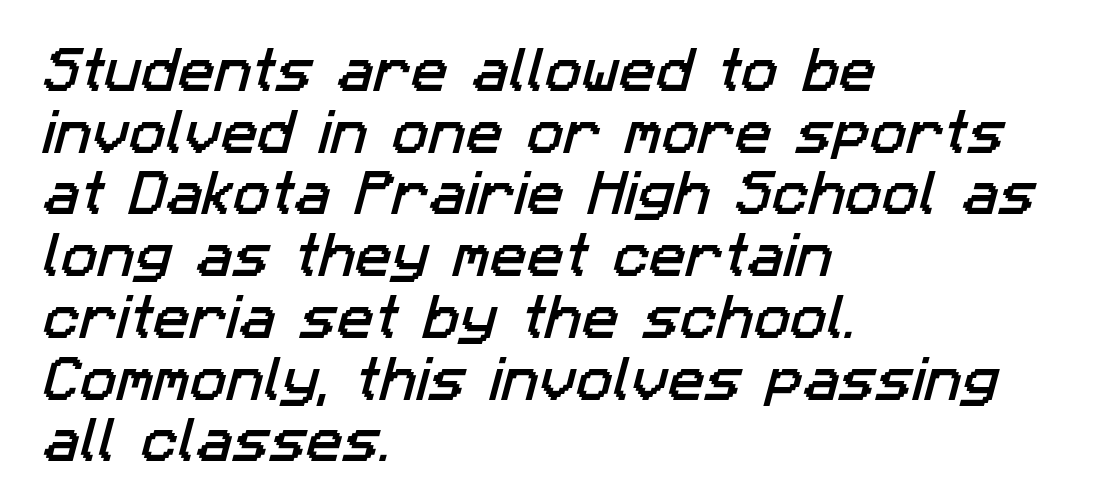
Q: Is the typeface a serif or a sans-serif typeface? A: Sans-serif.
Q: Is the text underlined? A: No.
Q: How is the paragraph aligned? A: Left-aligned.
Q: Is the spacing between letters normal or unusually wide? A: Normal.
Q: Is the spacing between lines tight, normal or loose? A: Normal.
Q: Width (condensed, normal, or wide)? A: Normal.
Q: Stroke contrast? A: Low.
Q: x-height? A: Medium.
Q: Monospaced? A: No.
